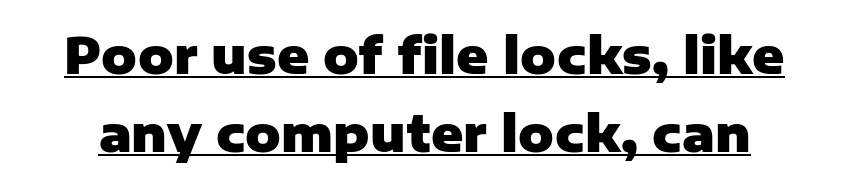
Q: Is the text bold? A: Yes.
Q: Is the text italic (slanted)? A: No, it is upright.
Q: Is the typeface a serif or a sans-serif typeface? A: Sans-serif.
Q: Is the text underlined? A: Yes.
Q: Is the spacing between letters normal or unusually wide? A: Normal.
Q: Is the spacing between lines tight, normal or loose? A: Normal.
Q: Width (condensed, normal, or wide)? A: Normal.
Q: Stroke contrast? A: Low.
Q: x-height? A: Medium.
Q: Monospaced? A: No.
